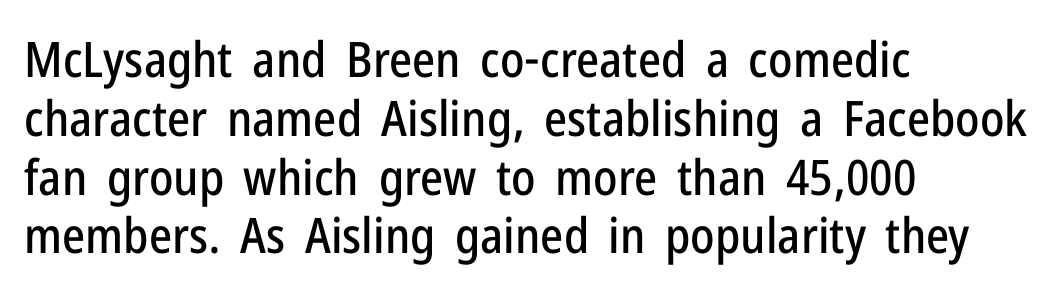
Q: Is the text italic (slanted)? A: No, it is upright.
Q: Is the typeface a serif or a sans-serif typeface? A: Sans-serif.
Q: Is the text underlined? A: No.
Q: How is the paragraph aligned? A: Left-aligned.
Q: Is the spacing between letters normal or unusually wide? A: Normal.
Q: Width (condensed, normal, or wide)? A: Condensed.
Q: Stroke contrast? A: Low.
Q: x-height? A: Medium.
Q: Monospaced? A: No.
